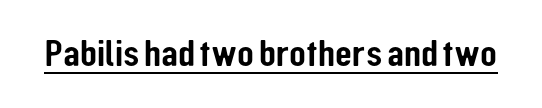
Q: Is the text italic (slanted)? A: No, it is upright.
Q: Is the typeface a serif or a sans-serif typeface? A: Sans-serif.
Q: Is the text underlined? A: Yes.
Q: Is the spacing between letters normal or unusually wide? A: Normal.
Q: Width (condensed, normal, or wide)? A: Condensed.
Q: Stroke contrast? A: Low.
Q: x-height? A: Medium.
Q: Monospaced? A: No.
